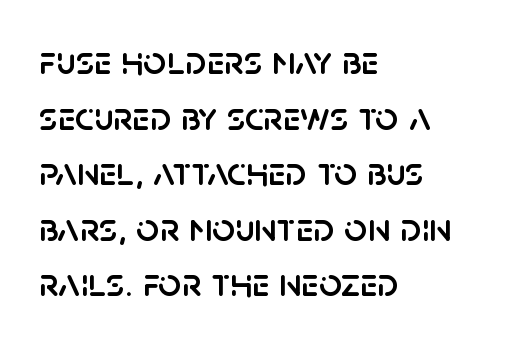
Q: Is the text italic (slanted)? A: No, it is upright.
Q: Is the typeface a serif or a sans-serif typeface? A: Sans-serif.
Q: Is the text underlined? A: No.
Q: How is the paragraph aligned? A: Left-aligned.
Q: Is the spacing between letters normal or unusually wide? A: Normal.
Q: Is the spacing between lines tight, normal or loose? A: Normal.
Q: Width (condensed, normal, or wide)? A: Normal.
Q: Stroke contrast? A: Low.
Q: x-height? A: Large.
Q: Monospaced? A: No.
